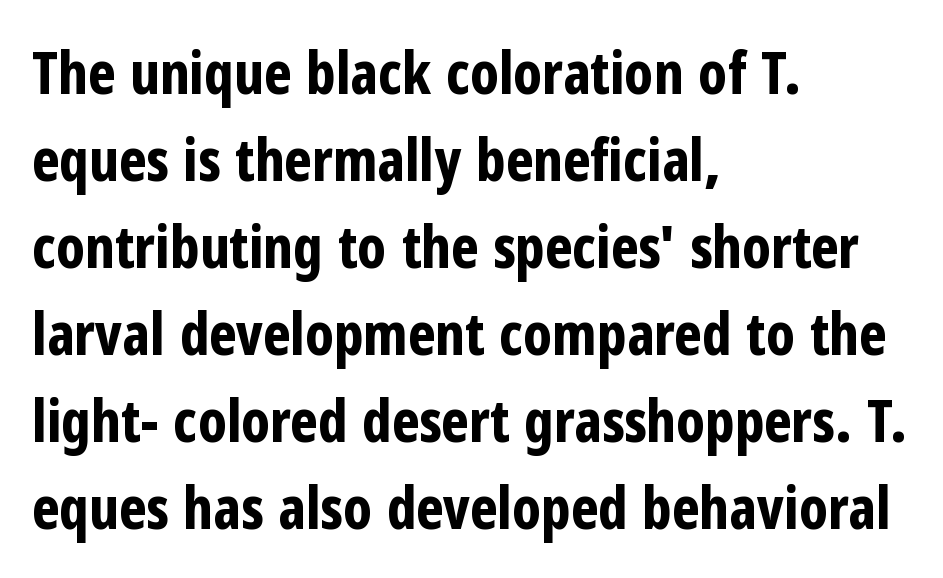
{"serif": "no", "italic": "no", "bold": "yes", "weight": "bold", "width": "condensed", "stroke_contrast": "low", "x_height": "medium", "monospaced": "no", "underline": "no", "align": "left", "line_spacing": "normal", "line_spacing_ratio": 1.5, "letter_spacing": "normal", "letter_spacing_em": 0.0, "glyph_px": 58}
